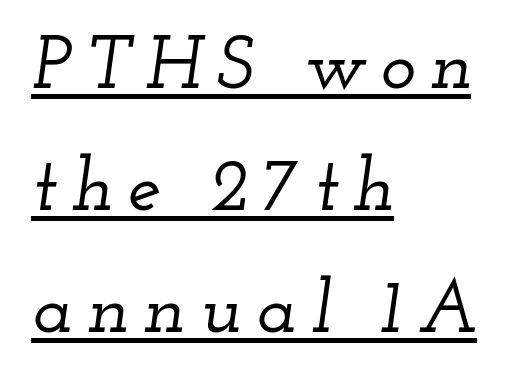
Spacing verdict: proportional, widths tailored to each character. Slanted lettering throughout. Line beginnings align vertically; line endings do not. Notice how descenders clear the ascenders below comfortably — that's standard leading. A rule runs beneath these lines of type.
